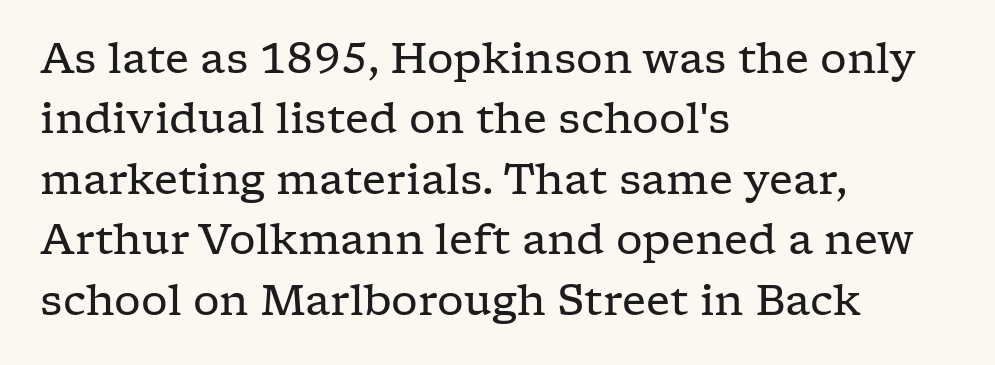
Caption: standard tracking, unaltered. Characters remain perfectly vertical along every line. You could not count columns in this text — the font is proportionally spaced. The space directly below the letters is spotless. Reading down the block, your eye returns to a fixed left position each line.
